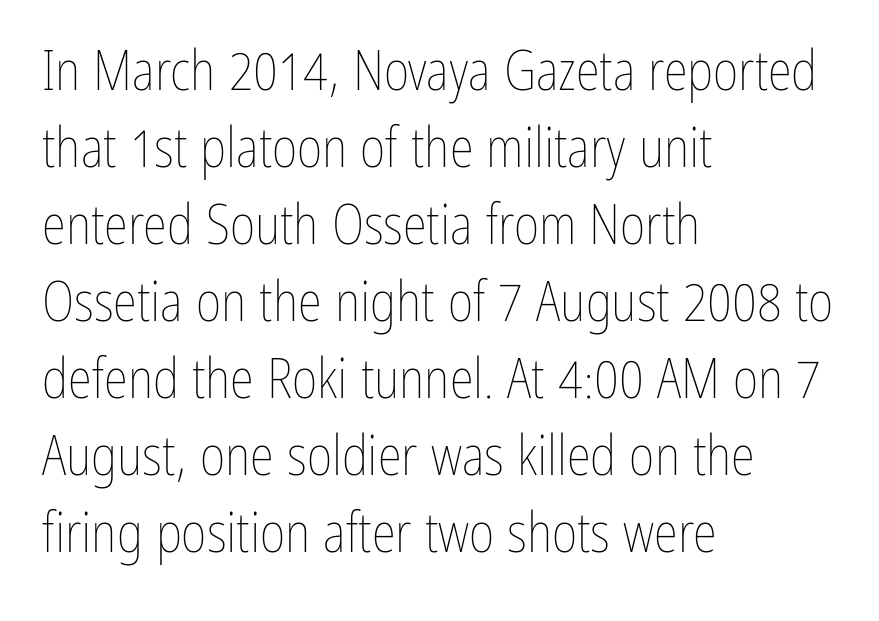
Q: Is the text bold? A: No.
Q: Is the text italic (slanted)? A: No, it is upright.
Q: Is the text underlined? A: No.
Q: How is the paragraph aligned? A: Left-aligned.
Q: Is the spacing between letters normal or unusually wide? A: Normal.
Q: Is the spacing between lines tight, normal or loose? A: Normal.
Q: Width (condensed, normal, or wide)? A: Condensed.
Q: Stroke contrast? A: Low.
Q: x-height? A: Medium.
Q: Monospaced? A: No.
